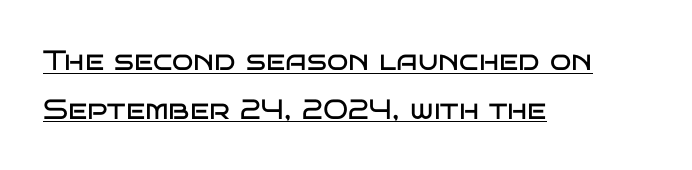
The image shows 28 px regular-weight, wide sans-serif type, upright; set left-aligned, line spacing 1.74x, normal letter spacing, underlined; low stroke contrast and a large x-height.
